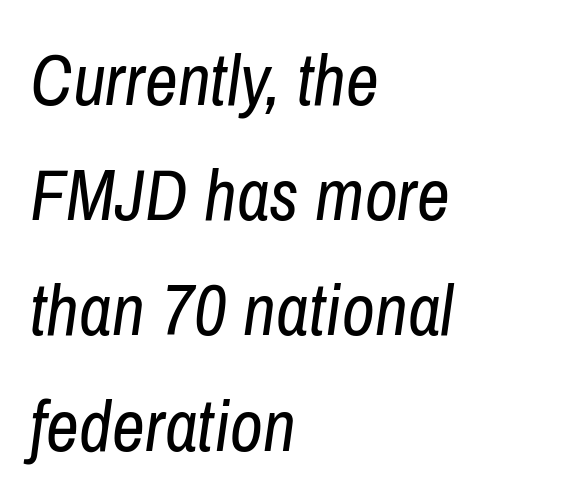
Q: Is the text bold? A: No.
Q: Is the text italic (slanted)? A: Yes, it leans right by about 8 degrees.
Q: Is the text underlined? A: No.
Q: How is the paragraph aligned? A: Left-aligned.
Q: Is the spacing between letters normal or unusually wide? A: Normal.
Q: Is the spacing between lines tight, normal or loose? A: Normal.
Q: Width (condensed, normal, or wide)? A: Condensed.
Q: Stroke contrast? A: Low.
Q: x-height? A: Medium.
Q: Monospaced? A: No.
